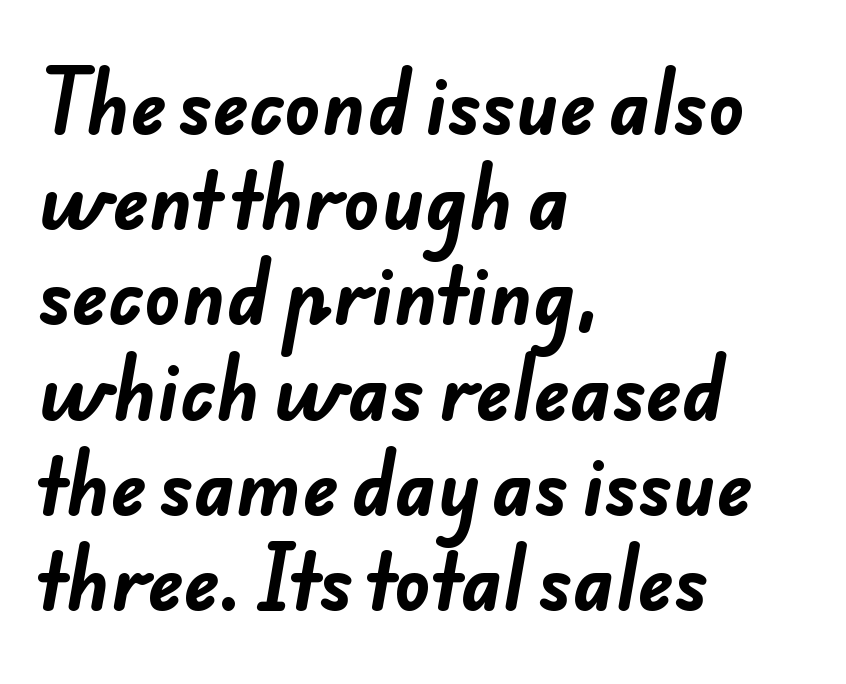
The image shows 75 px bold sans-serif type; set left-aligned, normal line spacing (1.27x), normal letter spacing, not underlined; low stroke contrast and a small x-height.
